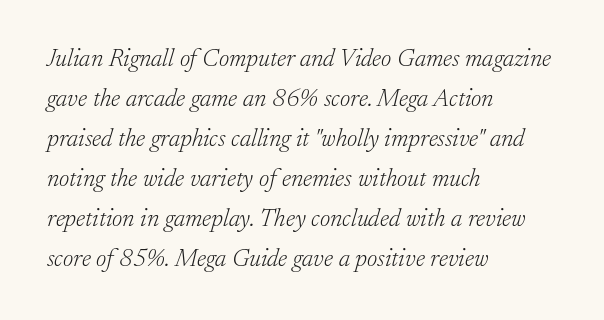
{"italic": "yes", "lean": "right", "slant_degrees": 17, "bold": "no", "underline": "no", "align": "left", "line_spacing": "normal", "line_spacing_ratio": 1.6, "letter_spacing": "normal", "letter_spacing_em": 0.0, "glyph_px": 25}
